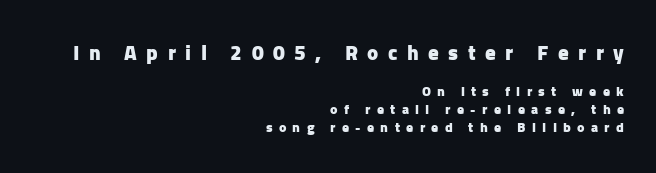
{"italic": "no", "bold": "yes", "underline": "no", "align": "right", "line_spacing": "normal", "line_spacing_ratio": 1.32, "letter_spacing": "wide", "letter_spacing_em": 0.45, "larger_block": "first", "size_ratio": 1.5, "glyph_px": 21}
